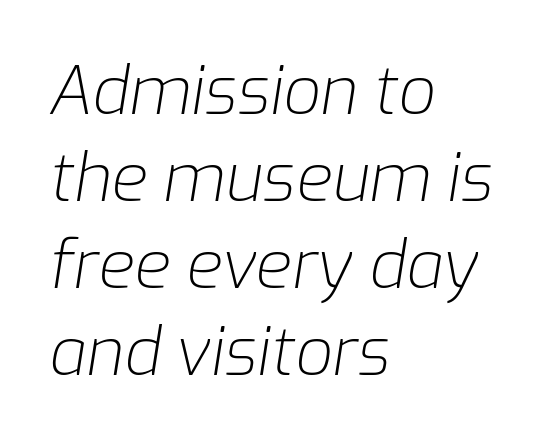
The baseline area is clear. The lines sit at an ordinary, default distance from one another. Short and long lines alike share a common starting point at left. Bold? No — there's no thickening of the strokes.
